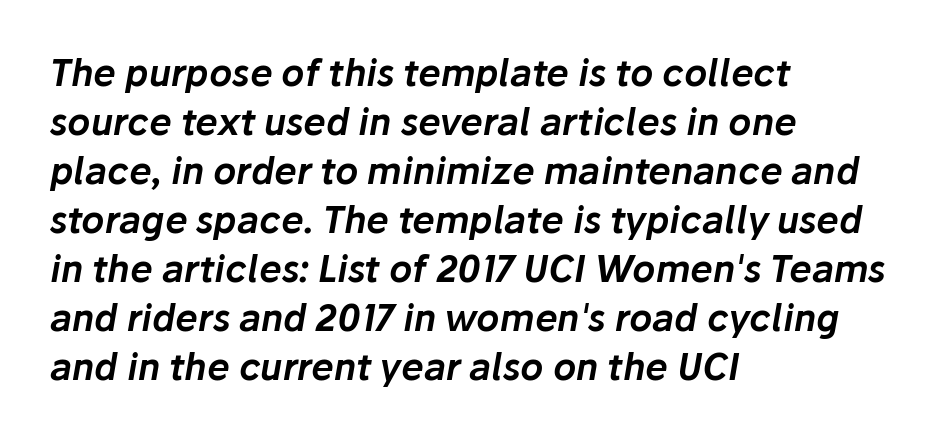
The image shows 36 px text type, italic (leaning right); set left-aligned, normal line spacing (1.36x), normal letter spacing, not underlined; low stroke contrast and a medium x-height.
